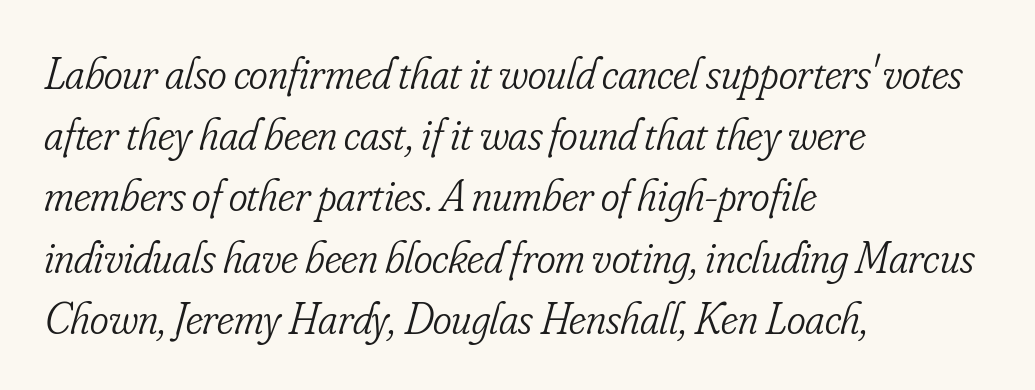
{"serif": "yes", "italic": "yes", "lean": "right", "slant_degrees": 16, "bold": "no", "weight": "light", "width": "condensed", "stroke_contrast": "low", "x_height": "small", "monospaced": "no", "underline": "no", "align": "left", "line_spacing": "normal", "line_spacing_ratio": 1.36, "letter_spacing": "normal", "letter_spacing_em": 0.0, "glyph_px": 45}
